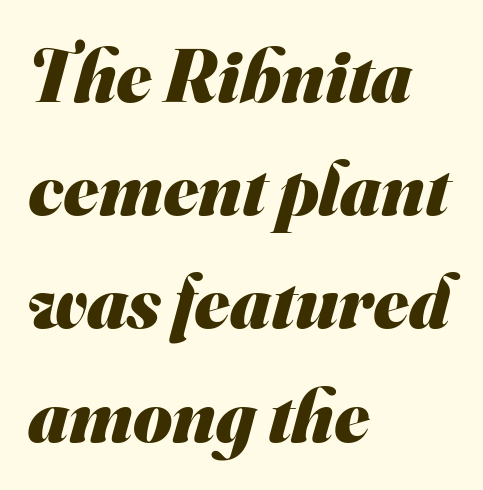
The image shows 75 px heavy sans-serif type; set left-aligned, normal line spacing (1.51x), normal letter spacing, not underlined; medium stroke contrast and a small x-height.
